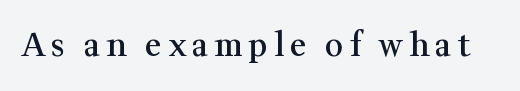
Vertical strokes here are truly vertical. The strokes are fattened partway — semibold, not bold. Underline: absent. Proportional: the letters do not fall into vertical columns. The characters display serif detailing at their extremities.
